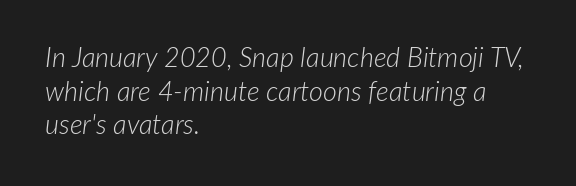
Does the leading feel generous? No, just average. The letters look calm and open, with moderate or lighter stems. Caption: standard tracking, unaltered. Is the block centered? No — it sits flush against the left margin. Check under the words: just untouched page. Would a proofreader flag this as italicized? Yes.
